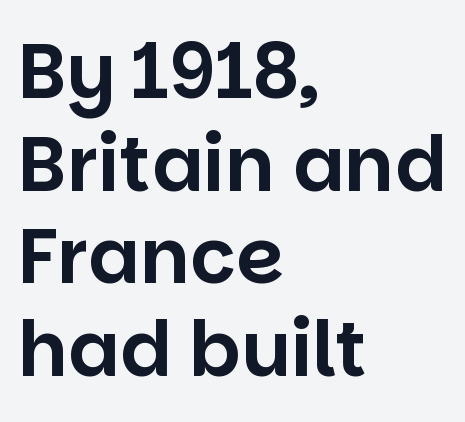
Line beginnings align vertically; line endings do not. Spacing verdict: proportional, widths tailored to each character. A typesetter would call this zero additional tracking. The designer went with a sans here, leaving each stem footless. The specimen omits any rule beneath the text block's lines.
